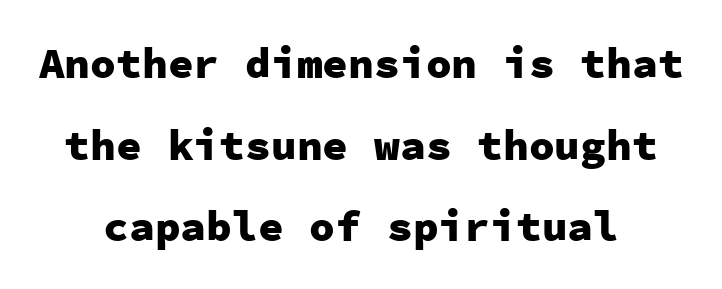
This sample uses a sans-serif face. Horizontally, the lines are justified to the midpoint only. Type without underlining. In terms of letterspacing, this is plain default setting. These lines are rendered in a fixed-pitch font. How heavy is the stroke? Heavy — this is a bold.
